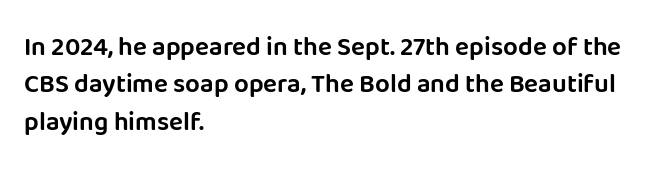
A typesetter would call this zero additional tracking. The string is rendered with underlining switched off. Reading down the block, your eye returns to a fixed left position each line. The lines sit at an ordinary, default distance from one another.
